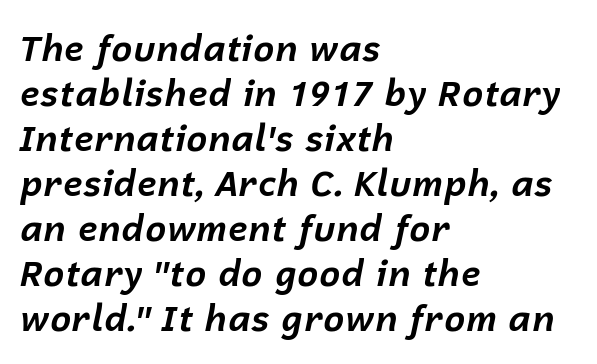
Yep, that's italic — everything's leaning. These lines sit exactly where default settings would place them. Only glyphs here, with clear space below each row. The tracking reads as untouched default to a designer's eye.
